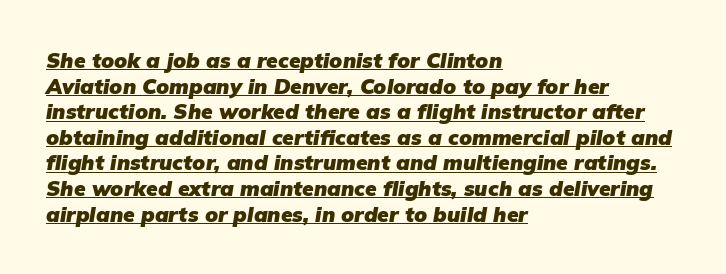
Q: Is the text bold? A: Yes.
Q: Is the text italic (slanted)? A: Yes, it leans right by about 9 degrees.
Q: Is the text underlined? A: Yes.
Q: How is the paragraph aligned? A: Left-aligned.
Q: Is the spacing between letters normal or unusually wide? A: Normal.
